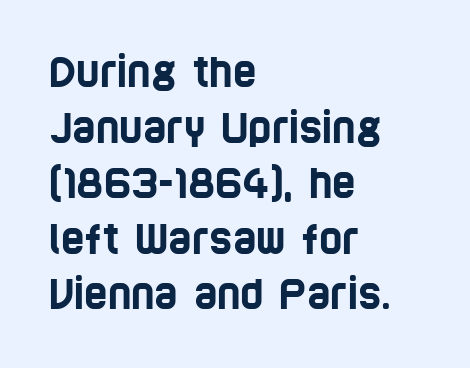
Q: Is the typeface a serif or a sans-serif typeface? A: Sans-serif.
Q: Is the text underlined? A: No.
Q: How is the paragraph aligned? A: Left-aligned.
Q: Is the spacing between letters normal or unusually wide? A: Normal.
Q: Is the spacing between lines tight, normal or loose? A: Normal.
Q: Width (condensed, normal, or wide)? A: Condensed.
Q: Stroke contrast? A: Low.
Q: x-height? A: Large.
Q: Monospaced? A: No.
